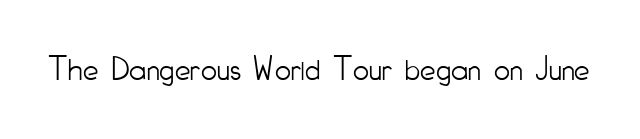
Q: Is the text bold? A: No.
Q: Is the text italic (slanted)? A: No, it is upright.
Q: Is the typeface a serif or a sans-serif typeface? A: Sans-serif.
Q: Is the text underlined? A: No.
Q: Is the spacing between letters normal or unusually wide? A: Normal.
Q: Width (condensed, normal, or wide)? A: Condensed.
Q: Stroke contrast? A: Low.
Q: x-height? A: Small.
Q: Monospaced? A: No.
